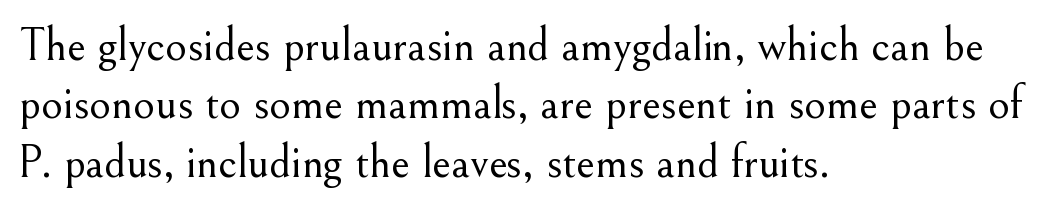
The strip under each line holds only bare page. Line beginnings align vertically; line endings do not. Character widths vary here, with narrow letters taking less room than wide ones. No extra ink here — the face is not bold.
